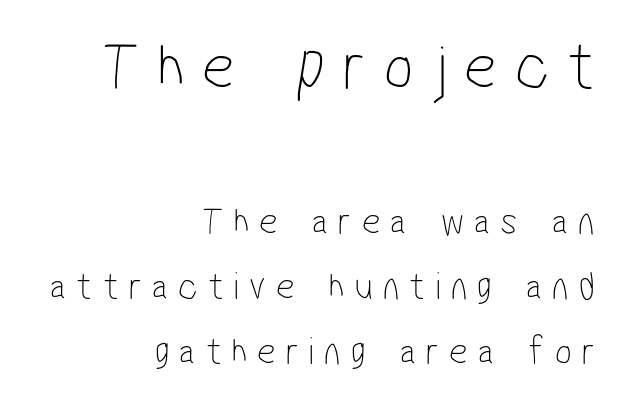
The image shows 70 px thin, condensed sans-serif type; set right-aligned, normal line spacing (1.62x), unusually wide letter spacing (+0.25 em), not underlined; the first (top) block is 1.75x larger; low stroke contrast and a medium x-height.
